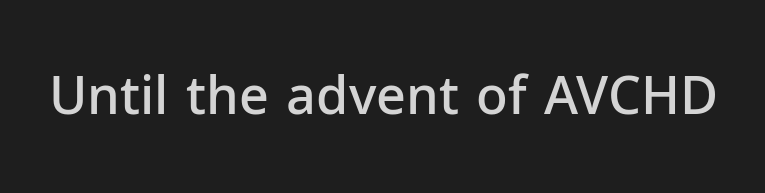
{"serif": "no", "italic": "no", "bold": "semi", "weight": "semibold", "width": "normal", "stroke_contrast": "low", "x_height": "medium", "monospaced": "no", "underline": "no", "letter_spacing": "normal", "letter_spacing_em": 0.0, "glyph_px": 52}
